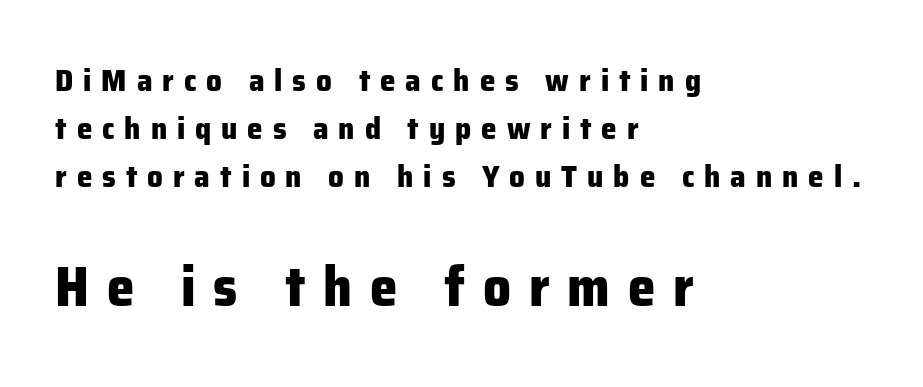
{"serif": "no", "italic": "no", "bold": "yes", "weight": "heavy", "width": "normal", "stroke_contrast": "low", "x_height": "medium", "monospaced": "no", "underline": "no", "align": "left", "line_spacing": "normal", "line_spacing_ratio": 1.55, "letter_spacing": "wide", "letter_spacing_em": 0.32, "larger_block": "second", "size_ratio": 1.77, "glyph_px": 55}
